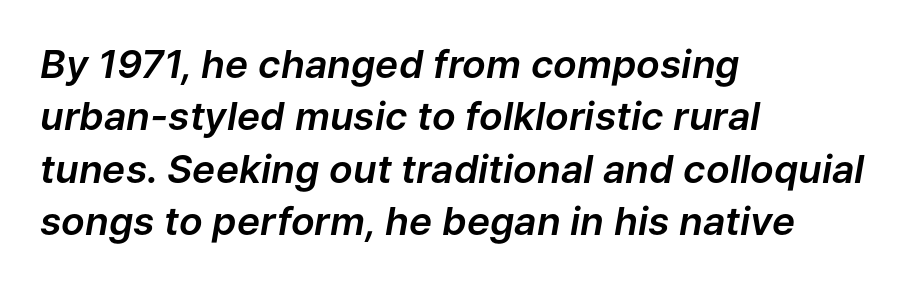
{"italic": "yes", "lean": "right", "slant_degrees": 9, "width": "normal", "stroke_contrast": "low", "x_height": "medium", "monospaced": "no", "underline": "no", "align": "left", "line_spacing": "normal", "line_spacing_ratio": 1.34, "letter_spacing": "normal", "letter_spacing_em": 0.0, "glyph_px": 39}
